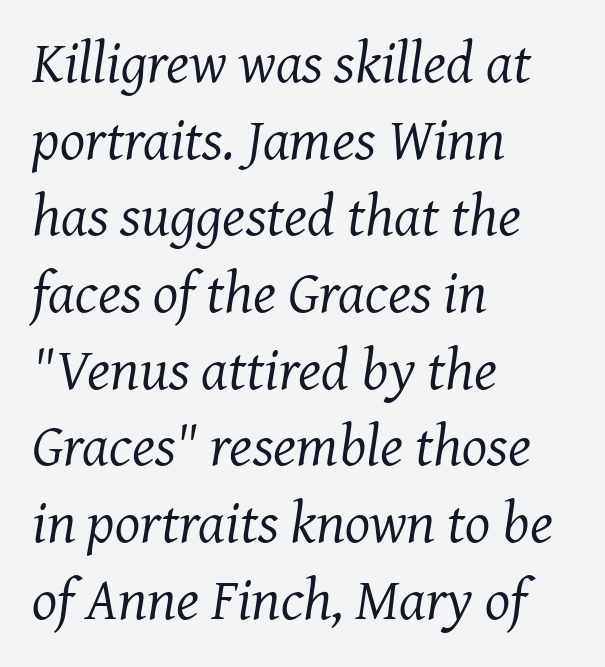
Letterform terminals end in serifs throughout the passage. The string is rendered with underlining switched off. Tall strokes in this sample are angled rather than plumb. Spacing verdict: proportional, widths tailored to each character. The font sits on the lighter half of the weight spectrum, regular included. The block of text has a typical density, with ordinary space between rows.
